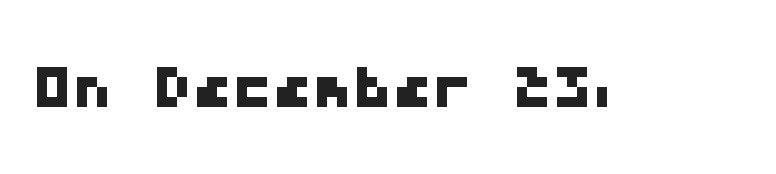
Q: Is the typeface a serif or a sans-serif typeface? A: Sans-serif.
Q: Is the text underlined? A: No.
Q: Is the spacing between letters normal or unusually wide? A: Normal.
Q: Width (condensed, normal, or wide)? A: Wide.
Q: Stroke contrast? A: Low.
Q: x-height? A: Medium.
Q: Monospaced? A: Yes.
